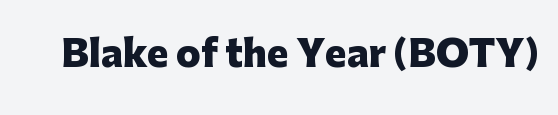
Q: Is the text bold? A: Yes.
Q: Is the text italic (slanted)? A: No, it is upright.
Q: Is the typeface a serif or a sans-serif typeface? A: Sans-serif.
Q: Is the text underlined? A: No.
Q: Is the spacing between letters normal or unusually wide? A: Normal.
Q: Width (condensed, normal, or wide)? A: Normal.
Q: Stroke contrast? A: Low.
Q: x-height? A: Medium.
Q: Monospaced? A: No.
